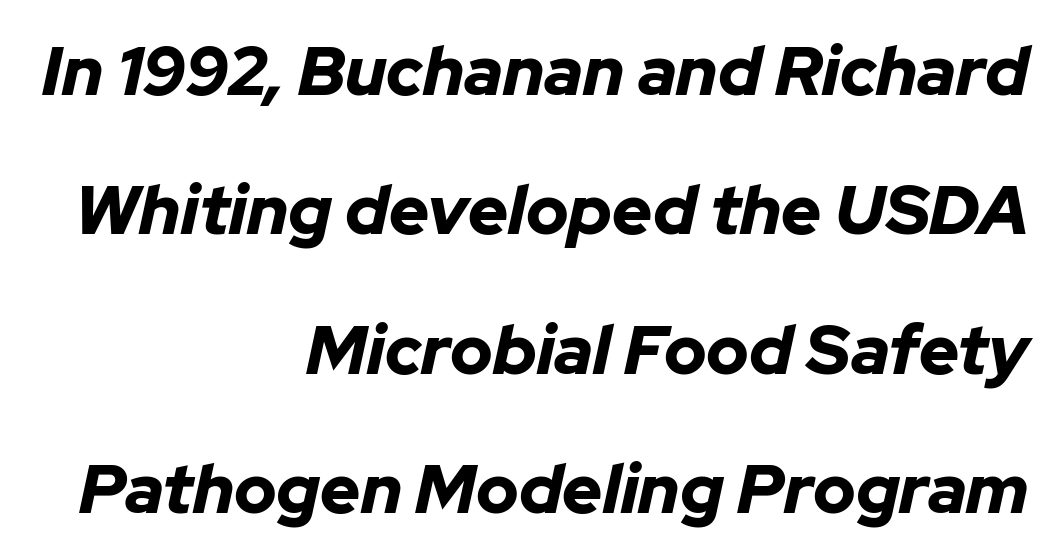
Is the letter spacing exaggerated? No — it looks like the ordinary default. Emphasis by weight is at full strength: bold. A great deal of white space separates one row of letters from the next. Teacher's note: observe the even right margin — that is flush-right alignment. Any mark beneath the type? The region is blank.
